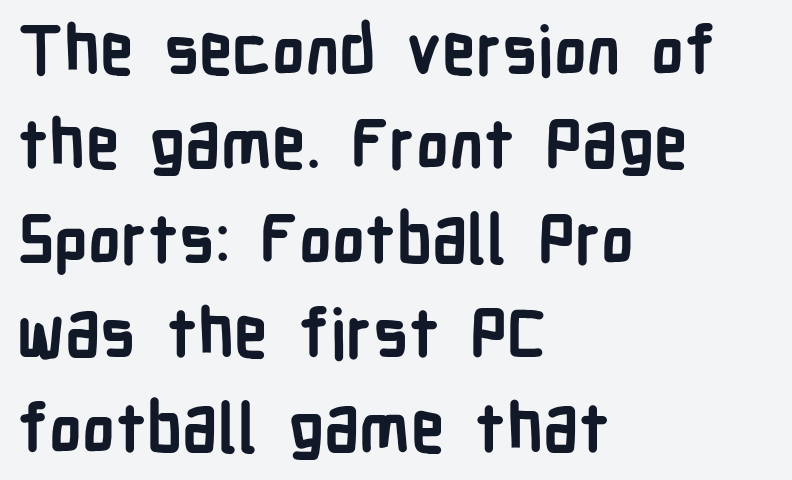
The image shows 67 px semibold, condensed sans-serif type, upright; set left-aligned, normal line spacing (1.41x), normal letter spacing, not underlined; low stroke contrast and a medium x-height.
